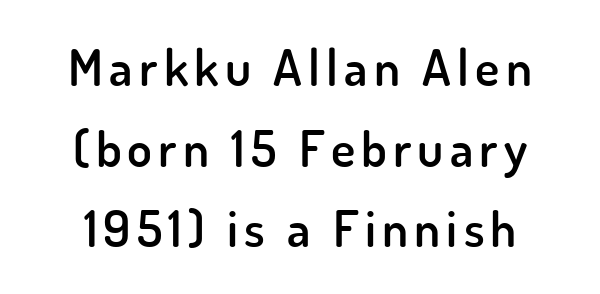
The axis of the letterforms is exactly vertical. Line spacing here is normal. Any mark beneath the type? The region is blank. The font is running at a semibold setting, under full bold. Here the designer chose a conventional face with non-uniform glyph widths. The typeface chosen for these lines omits serifs.
